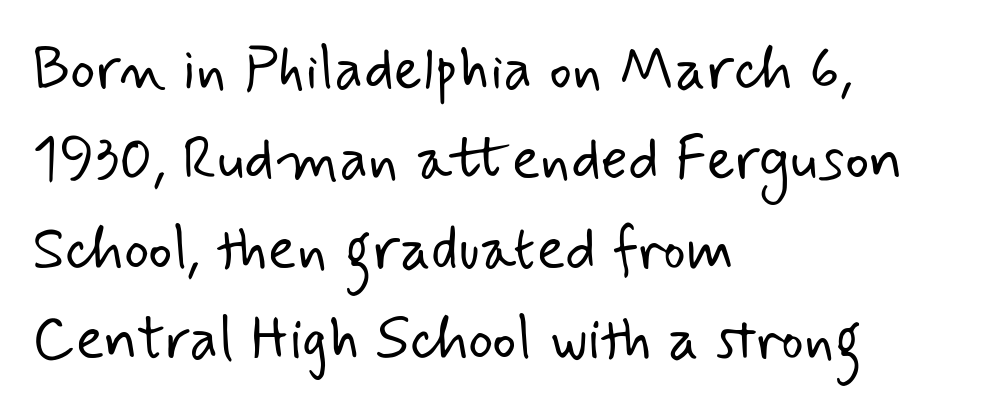
{"serif": "no", "bold": "no", "weight": "light", "width": "normal", "stroke_contrast": "low", "x_height": "small", "monospaced": "no", "underline": "no", "align": "left", "line_spacing": "normal", "line_spacing_ratio": 1.5, "letter_spacing": "normal", "letter_spacing_em": 0.0, "glyph_px": 60}
